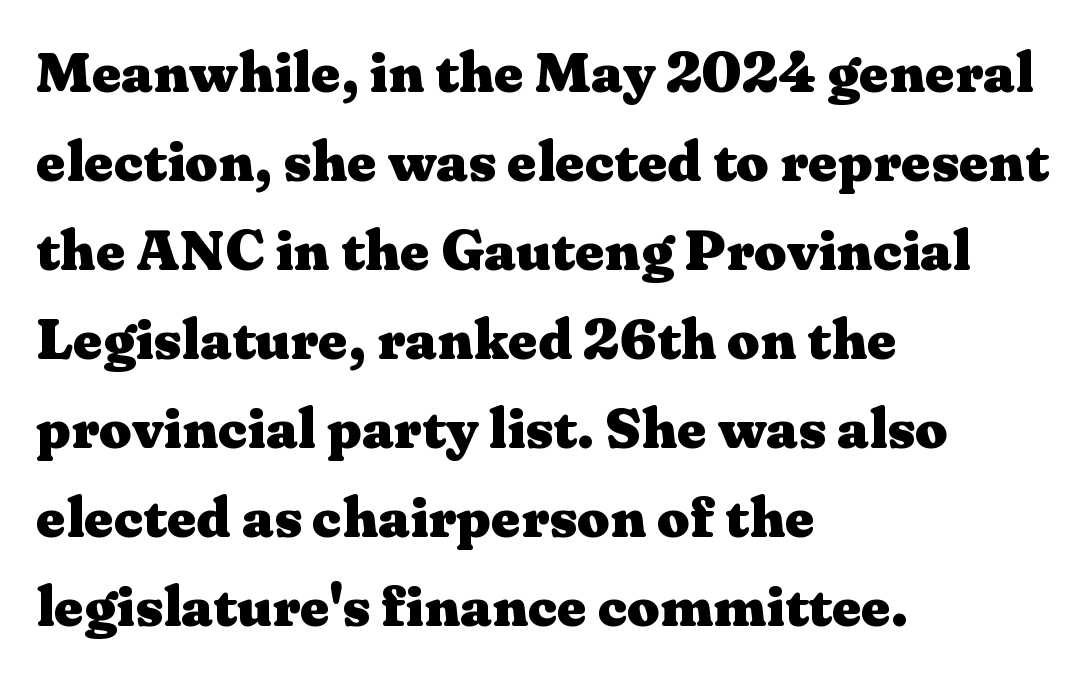
Q: Is the text bold? A: Yes.
Q: Is the text italic (slanted)? A: No, it is upright.
Q: Is the typeface a serif or a sans-serif typeface? A: Serif.
Q: Is the text underlined? A: No.
Q: How is the paragraph aligned? A: Left-aligned.
Q: Is the spacing between letters normal or unusually wide? A: Normal.
Q: Is the spacing between lines tight, normal or loose? A: Normal.
Q: Width (condensed, normal, or wide)? A: Wide.
Q: Stroke contrast? A: Medium.
Q: x-height? A: Medium.
Q: Monospaced? A: No.
